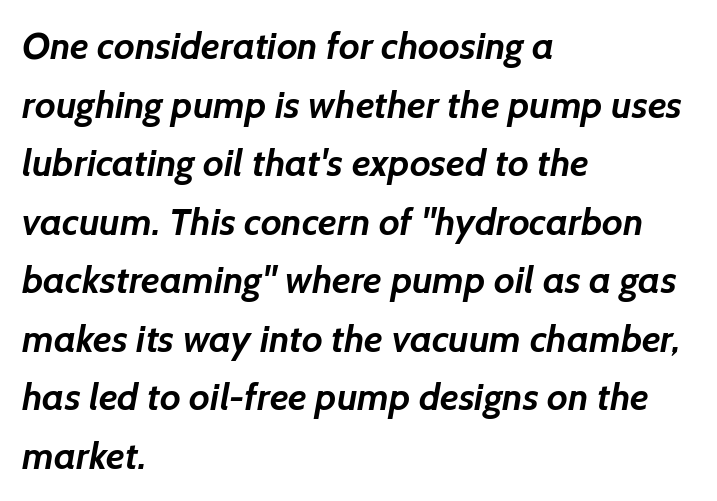
{"serif": "no", "bold": "yes", "weight": "semibold", "width": "normal", "stroke_contrast": "low", "x_height": "medium", "monospaced": "no", "underline": "no", "align": "left", "line_spacing": "normal", "line_spacing_ratio": 1.54, "letter_spacing": "normal", "letter_spacing_em": 0.0, "glyph_px": 38}
